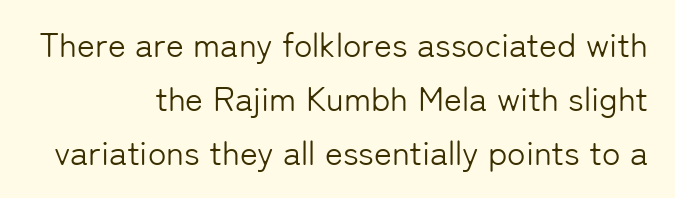
The image shows 34 px light sans-serif type, upright; set right-aligned, normal line spacing (1.59x), normal letter spacing, not underlined; low stroke contrast and a medium x-height.
